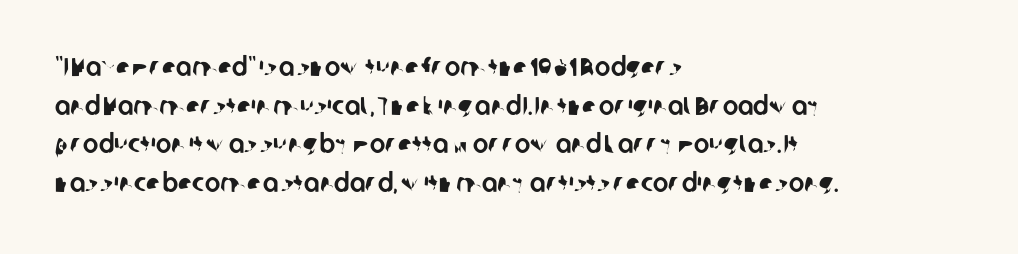
Q: Is the text underlined? A: No.
Q: How is the paragraph aligned? A: Left-aligned.
Q: Is the spacing between letters normal or unusually wide? A: Normal.
Q: Is the spacing between lines tight, normal or loose? A: Normal.
